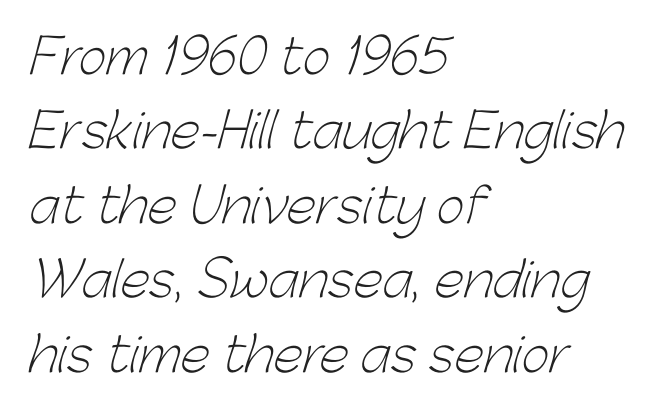
The image shows 48 px light sans-serif type; set left-aligned, normal line spacing (1.55x), normal letter spacing, not underlined; low stroke contrast and a medium x-height.
